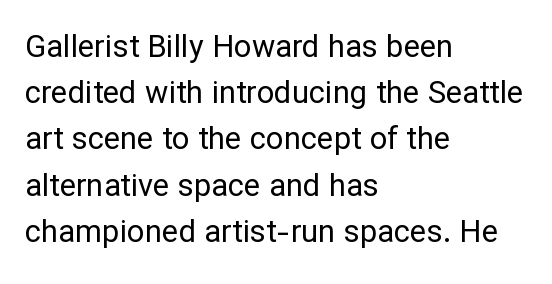
The image shows 31 px regular-weight sans-serif type, upright; set left-aligned, normal line spacing (1.49x), normal letter spacing, not underlined; low stroke contrast and a medium x-height.
